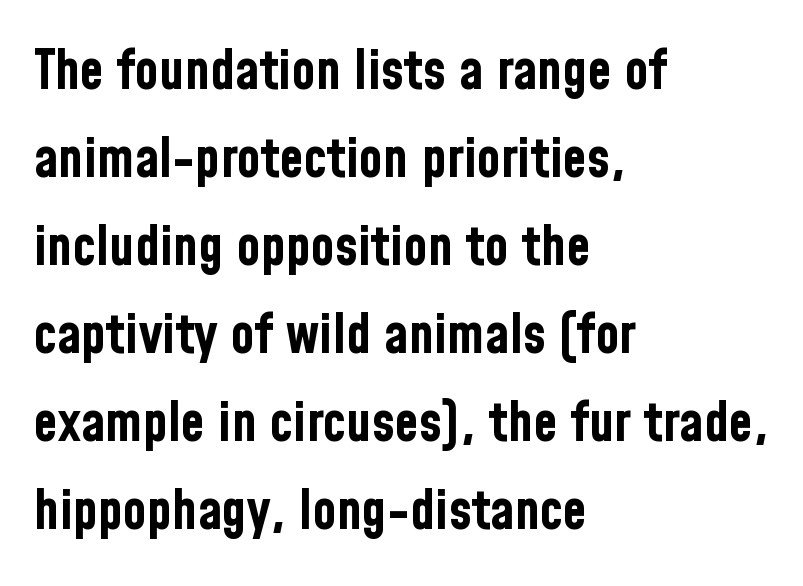
Observe the ordinary spacing: letters are neighbours, not strangers. Strokes here are thick enough to call this a true bold. Is there much room between lines? A standard amount, neither cramped nor airy. A typesetter would call this proportional, since set widths differ per character.
